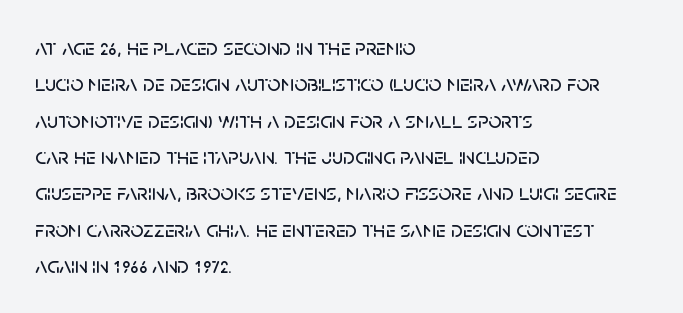
Style check: upright. Honestly, the letter spacing is just normal — you wouldn't notice it. Short and long lines alike share a common starting point at left. Any mark beneath the type? The region is blank. Interline gaps are of average width in this sample.
